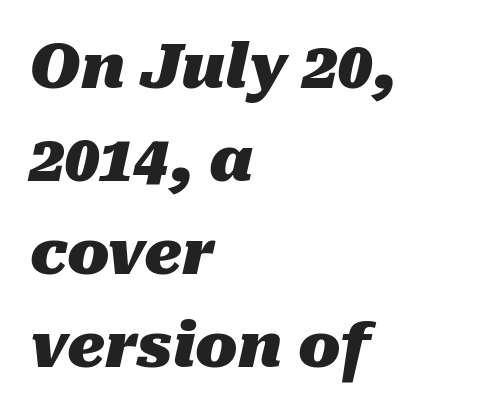
{"italic": "yes", "lean": "right", "slant_degrees": 10, "bold": "yes", "weight": "heavy", "width": "normal", "stroke_contrast": "medium", "x_height": "medium", "monospaced": "no", "underline": "no", "align": "left", "line_spacing": "normal", "line_spacing_ratio": 1.5, "letter_spacing": "normal", "letter_spacing_em": 0.0, "glyph_px": 62}
